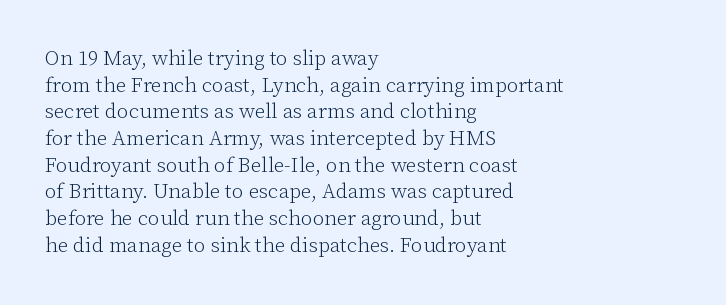
{"italic": "no", "bold": "no", "underline": "no", "align": "left", "line_spacing": "normal", "line_spacing_ratio": 1.27, "letter_spacing": "normal", "letter_spacing_em": 0.0, "glyph_px": 21}
